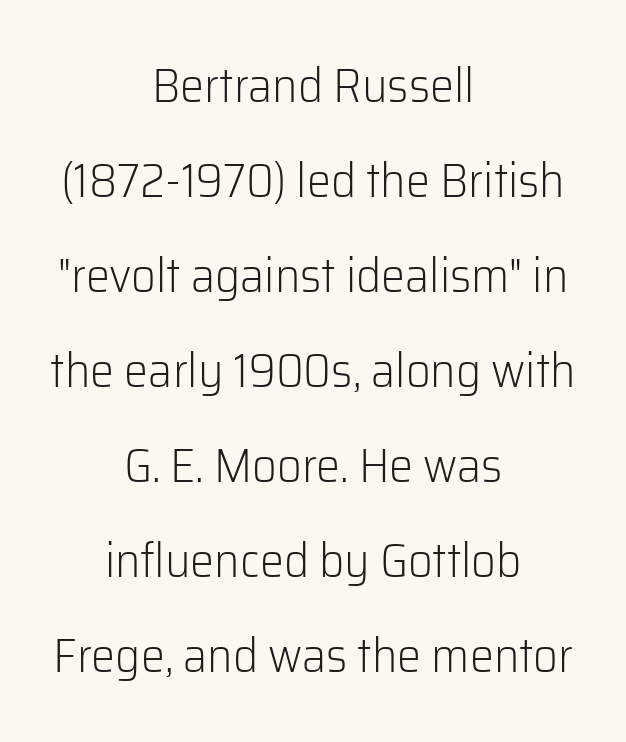
The setting favours the middle, as headings and verse often do. Think of a printed novel: that variable character pitch is what you see here. The characters display no serif detailing; their extremities are plain. Ink coverage per letter is moderate at most. The space between consecutive lines is lavish. Caption: standard tracking, unaltered.
